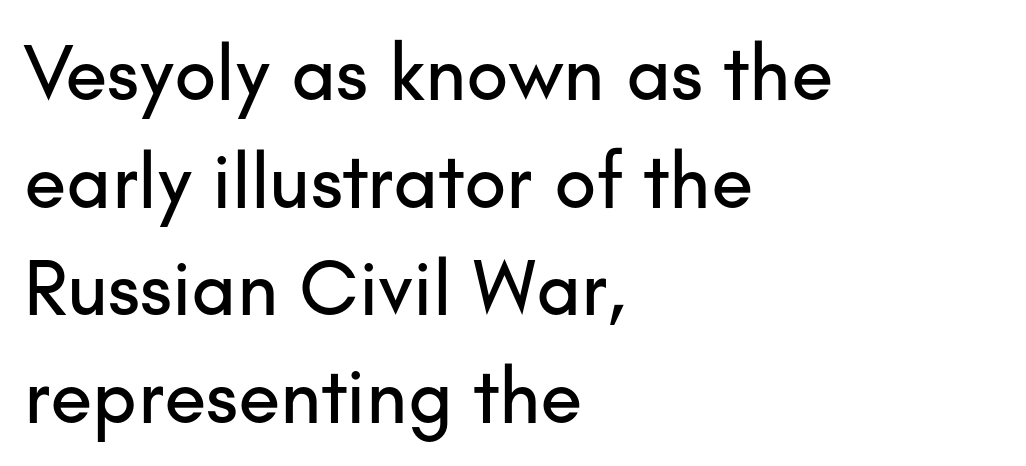
The image shows 78 px sans-serif type, upright; set left-aligned, normal line spacing (1.38x), normal letter spacing, not underlined; low stroke contrast and a small x-height.
